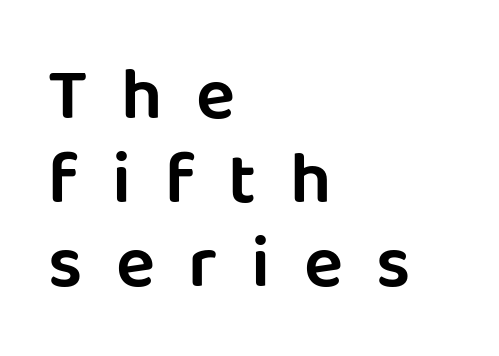
The image shows 73 px sans-serif type, upright; set left-aligned, tight line spacing (1.15x), unusually wide letter spacing (+0.46 em), not underlined; low stroke contrast and a large x-height.
